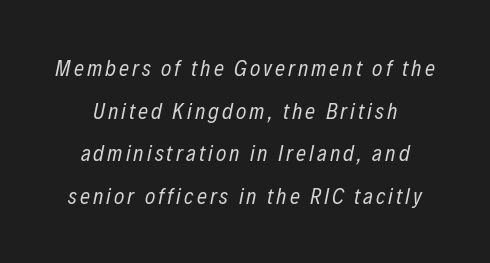
{"italic": "yes", "lean": "right", "slant_degrees": 12, "bold": "no", "underline": "no", "line_spacing": "loose", "line_spacing_ratio": 1.94, "glyph_px": 22}
